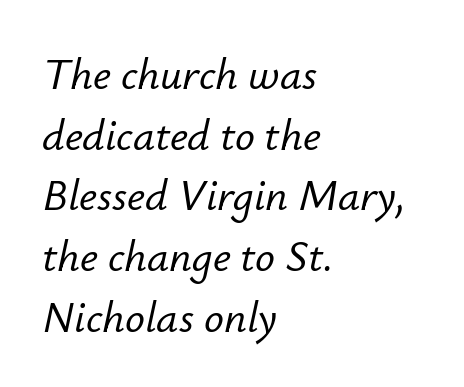
The image shows 44 px text type, italic (leaning right); set left-aligned, normal line spacing (1.38x), normal letter spacing, not underlined; low stroke contrast and a small x-height.
